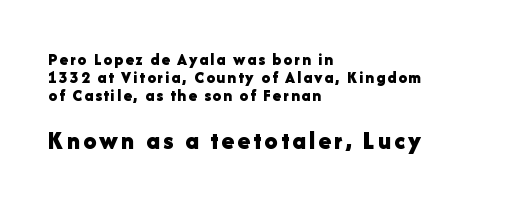
The image shows 26 px bold type, upright; set left-aligned, tight line spacing (1.07x), not underlined; the second (bottom) block is 1.53x larger.
